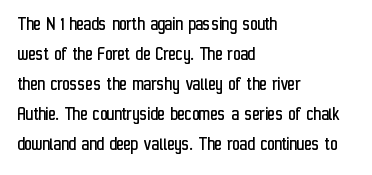
The face looks like a standard text weight, possibly lighter. A normal amount of white space separates one row of letters from the next. Line beginnings align vertically; line endings do not. The horizontal fit of the characters is conventional and even. The passage shown is not underscored anywhere.
